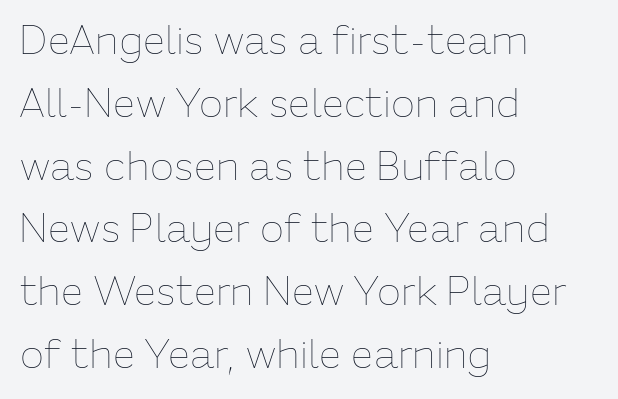
{"italic": "no", "bold": "no", "weight": "thin", "width": "normal", "stroke_contrast": "low", "x_height": "medium", "monospaced": "no", "underline": "no", "align": "left", "line_spacing": "normal", "line_spacing_ratio": 1.57, "letter_spacing": "normal", "letter_spacing_em": 0.0, "glyph_px": 40}
